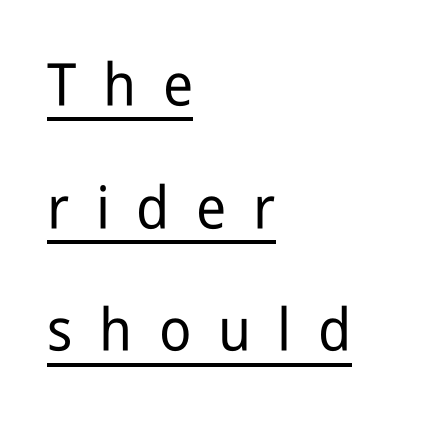
The image shows 59 px condensed sans-serif type, upright; set left-aligned, loose line spacing (2.08x), unusually wide letter spacing (+0.45 em), underlined; low stroke contrast and a medium x-height.
